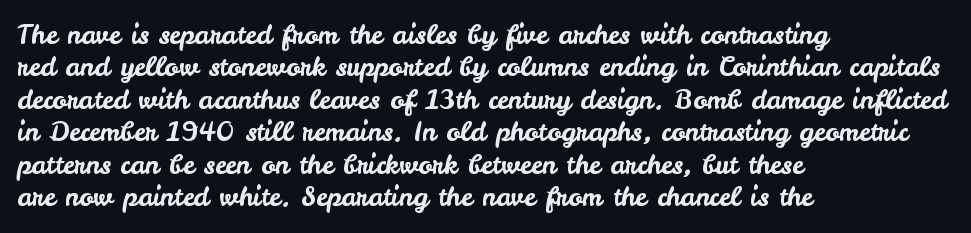
The image shows 26 px text type; set left-aligned, normal line spacing (1.25x), normal letter spacing, not underlined.
